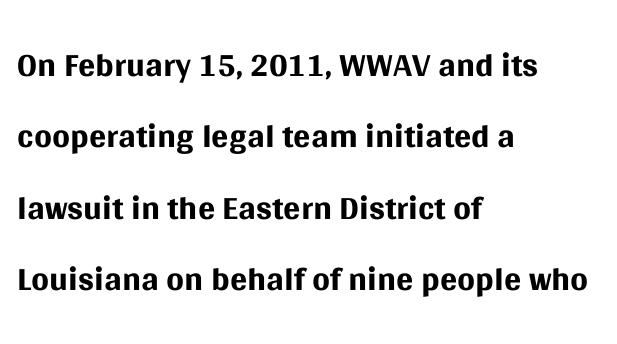
Each new line begins a customary step beneath the previous one. A bare baseline throughout the passage. Each letter keeps its own natural width here, so spacing adapts to shape. Short and long lines alike share a common starting point at left.
